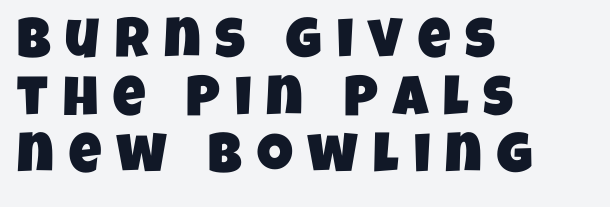
The image shows 56 px condensed sans-serif type; set left-aligned, tight line spacing (1.03x), unusually wide letter spacing (+0.27 em), not underlined; low stroke contrast and a large x-height.
